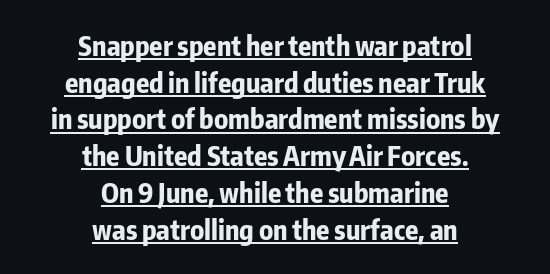
{"italic": "no", "bold": "yes", "underline": "yes", "align": "center", "line_spacing": "normal", "line_spacing_ratio": 1.36, "letter_spacing": "normal", "letter_spacing_em": 0.0, "glyph_px": 27}
